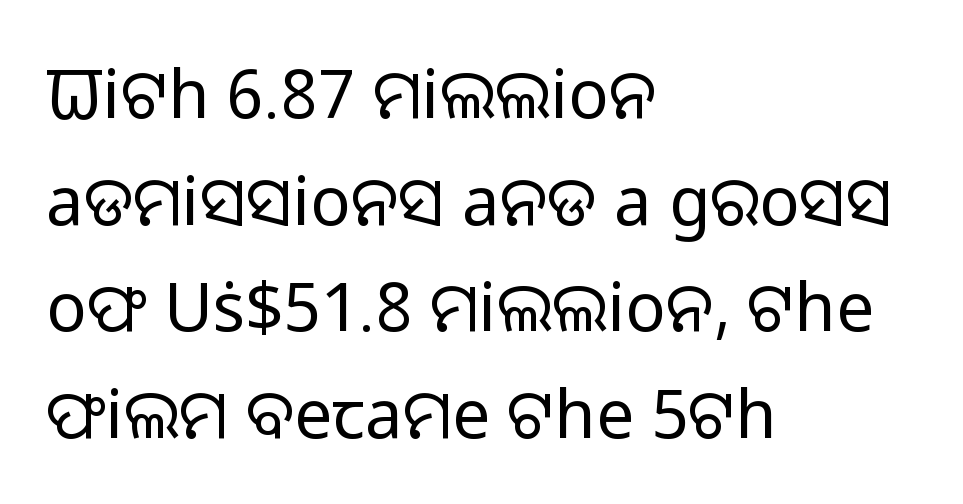
The image shows 67 px light sans-serif type, upright; set left-aligned, normal line spacing (1.59x), normal letter spacing, not underlined; low stroke contrast and a medium x-height.
